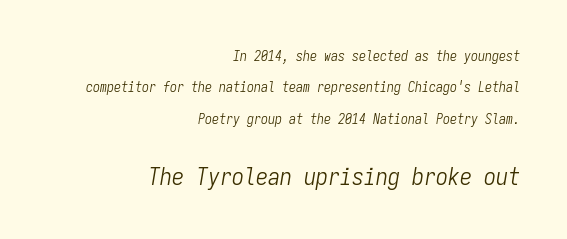
The image shows 24 px text type, italic (leaning right); set right-aligned, loose line spacing (2.25x), normal letter spacing, not underlined; the second (bottom) block is 1.71x larger.
